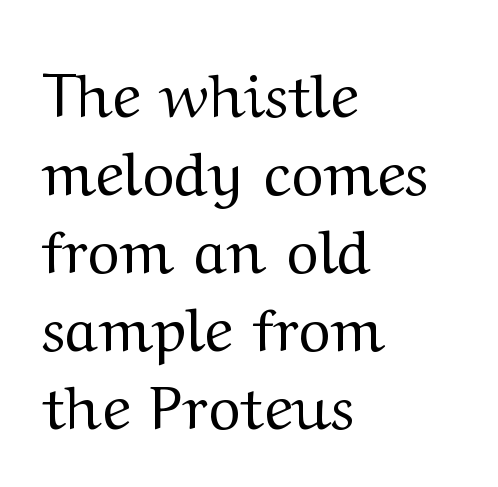
{"serif": "yes", "italic": "no", "bold": "no", "weight": "regular", "width": "wide", "stroke_contrast": "medium", "x_height": "medium", "monospaced": "no", "underline": "no", "align": "left", "line_spacing": "normal", "line_spacing_ratio": 1.28, "letter_spacing": "normal", "letter_spacing_em": 0.0, "glyph_px": 61}
